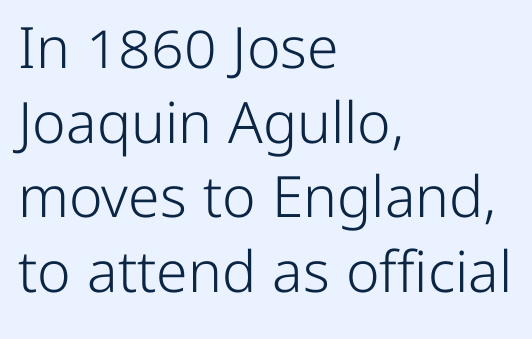
A student would call this left alignment; a typographer would say flush left, rag right. Students, note that the glyphs here touch the page at normal intervals. The gap between lines stays unmarked. Weight: in the light-to-regular range. These lines are rendered in a variable-pitch font.
